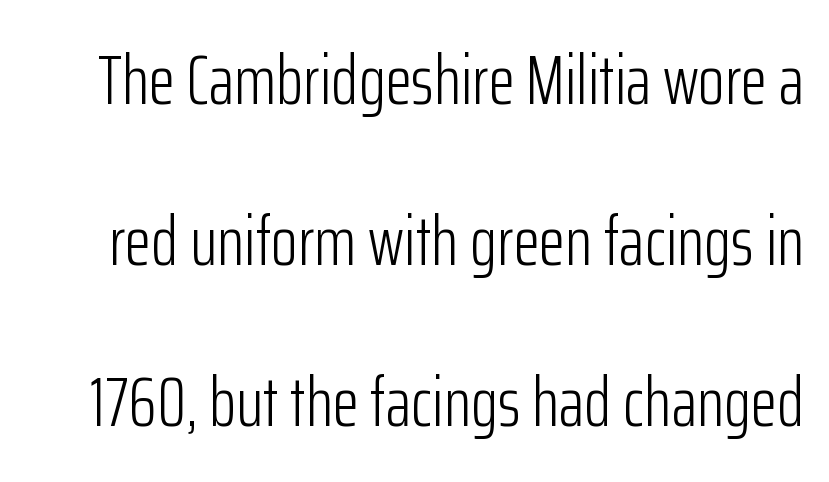
The image shows 69 px light, condensed sans-serif type, upright; set loose line spacing (2.33x), normal letter spacing, not underlined; low stroke contrast and a medium x-height.
